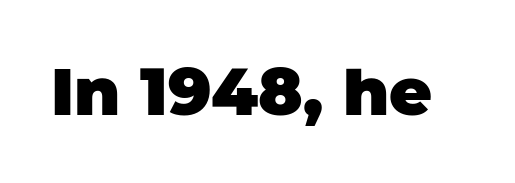
The image shows 66 px heavy sans-serif type; set normal letter spacing, not underlined; low stroke contrast and a large x-height.
